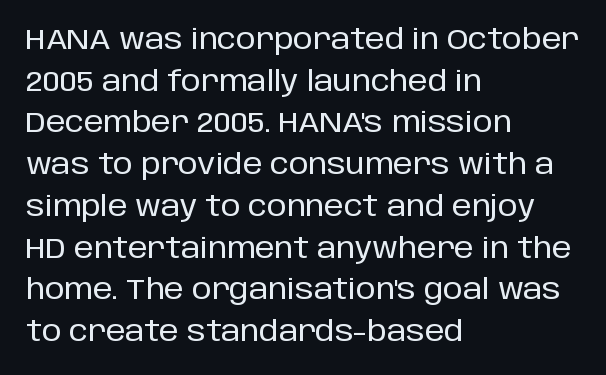
{"serif": "no", "italic": "no", "width": "normal", "stroke_contrast": "low", "x_height": "large", "monospaced": "no", "underline": "no", "align": "left", "line_spacing": "normal", "line_spacing_ratio": 1.49, "letter_spacing": "normal", "letter_spacing_em": 0.0, "glyph_px": 28}
